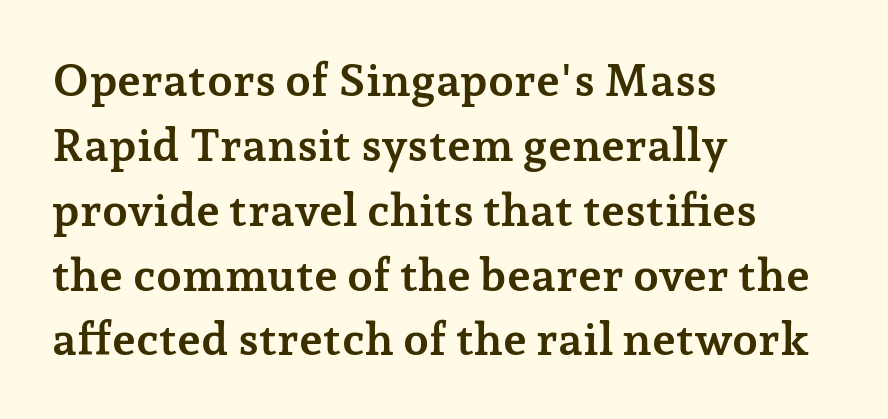
Q: Is the text bold? A: Yes.
Q: Is the text italic (slanted)? A: No, it is upright.
Q: Is the typeface a serif or a sans-serif typeface? A: Serif.
Q: Is the text underlined? A: No.
Q: How is the paragraph aligned? A: Left-aligned.
Q: Is the spacing between letters normal or unusually wide? A: Normal.
Q: Is the spacing between lines tight, normal or loose? A: Normal.
Q: Width (condensed, normal, or wide)? A: Normal.
Q: Stroke contrast? A: Low.
Q: x-height? A: Medium.
Q: Monospaced? A: No.
